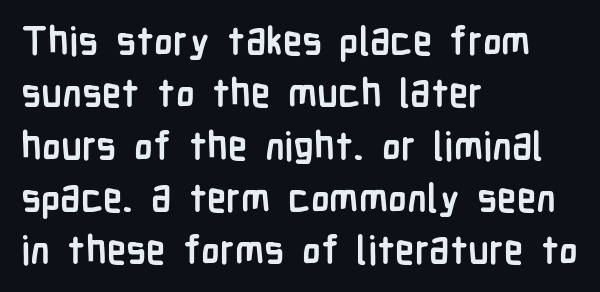
{"serif": "no", "italic": "no", "bold": "yes", "weight": "semibold", "width": "condensed", "stroke_contrast": "low", "x_height": "medium", "monospaced": "no", "underline": "no", "align": "left", "line_spacing": "normal", "line_spacing_ratio": 1.34, "letter_spacing": "normal", "letter_spacing_em": 0.0, "glyph_px": 39}
